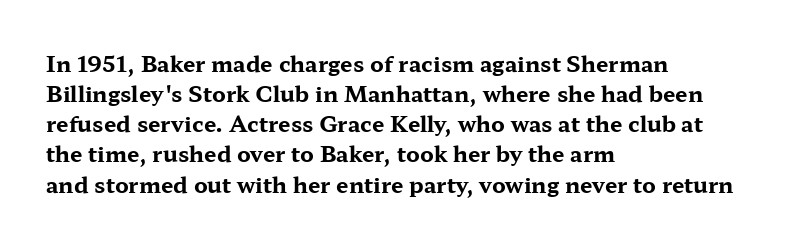
The paragraph shown leans on its left margin. This block has exactly the height ordinary leading produces. Italic: no, the glyphs are upright roman. The baseline area is clear.
